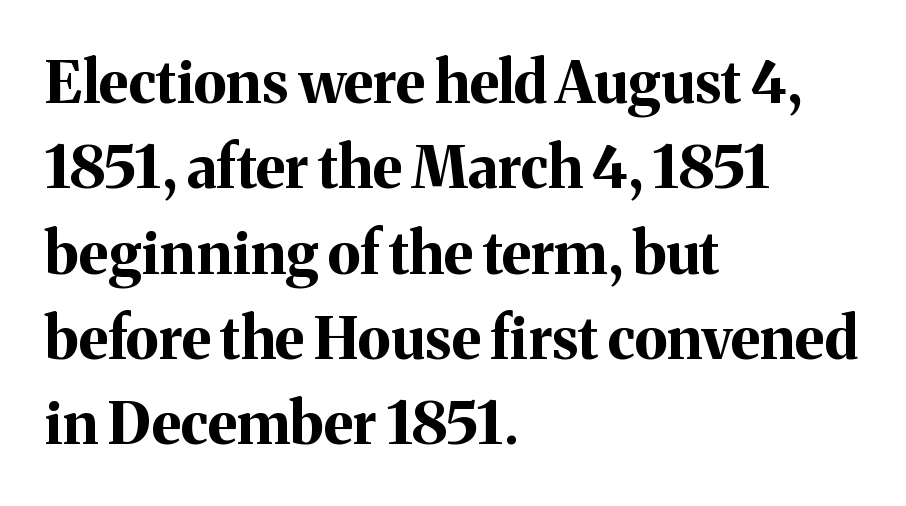
The image shows 58 px bold serif type, upright; set left-aligned, normal line spacing (1.47x), normal letter spacing, not underlined; medium stroke contrast and a medium x-height.
